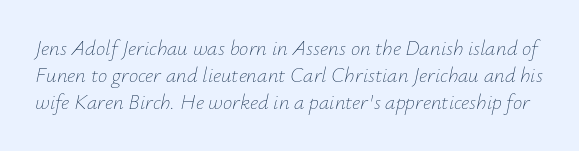
Q: Is the text bold? A: No.
Q: Is the text italic (slanted)? A: Yes, it leans right by about 12 degrees.
Q: Is the text underlined? A: No.
Q: Is the spacing between letters normal or unusually wide? A: Normal.
Q: Is the spacing between lines tight, normal or loose? A: Normal.
